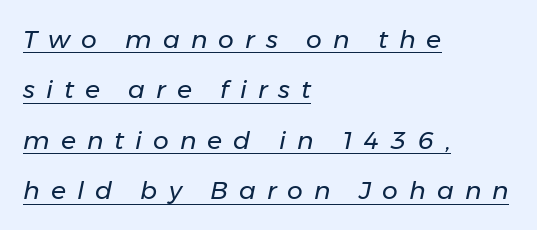
You could fit nearly another row in the gap between these rows. Stems here are at most as thick as an everyday book face. The rendering anchors every line to the left-hand side. Short note: letters widely spaced. Looking at the ascenders, they clearly lean.
